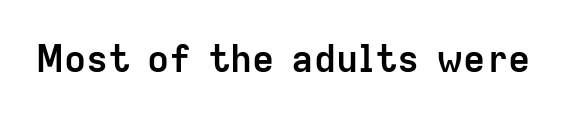
The image shows 37 px semibold sans-serif type, upright; set normal letter spacing, not underlined; low stroke contrast and a medium x-height.
